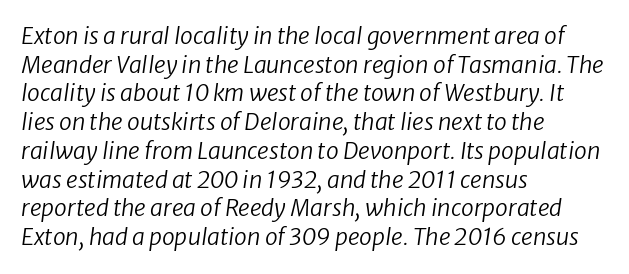
Q: Is the text bold? A: No.
Q: Is the text italic (slanted)? A: Yes, it leans right by about 8 degrees.
Q: Is the text underlined? A: No.
Q: How is the paragraph aligned? A: Left-aligned.
Q: Is the spacing between letters normal or unusually wide? A: Normal.
Q: Is the spacing between lines tight, normal or loose? A: Normal.
